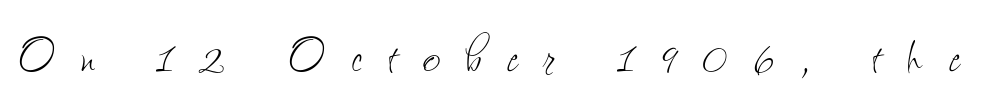
Q: Is the text bold? A: No.
Q: Is the text italic (slanted)? A: Yes.
Q: Is the text underlined? A: No.
Q: Is the spacing between letters normal or unusually wide? A: Unusually wide.
Q: Width (condensed, normal, or wide)? A: Condensed.
Q: Stroke contrast? A: Low.
Q: x-height? A: Small.
Q: Monospaced? A: No.
